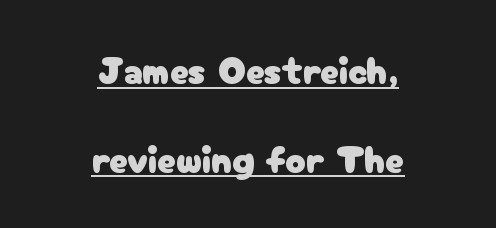
The block of text is sparse from top to bottom, with ample space between rows. Each letter keeps its own natural width here, so spacing adapts to shape. Students, observe the line beneath the letters — that is underlining. Regarding serifs, this sample does without them. The paragraph shown floats in the horizontal middle.
